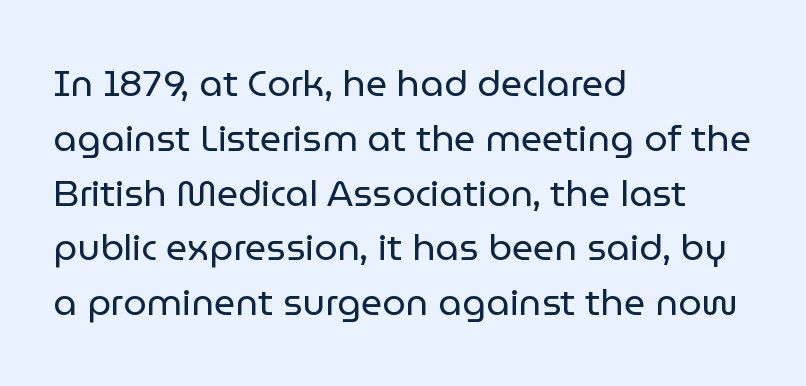
This sample has the flowing, uneven cadence of proportional lettering. Classification — sans serif. Is the type heavy? It reads as light-to-regular instead. Is the letter spacing exaggerated? No — it looks like the ordinary default. Ordinary non-slanted type is in use. Each row of text sits above clean, open space.
